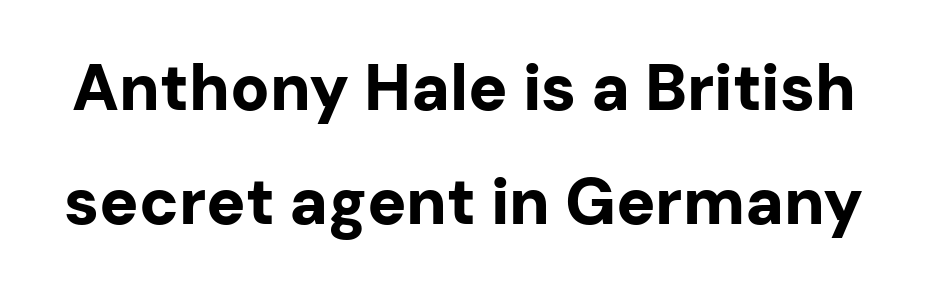
Q: Is the text bold? A: Yes.
Q: Is the text italic (slanted)? A: No, it is upright.
Q: Is the typeface a serif or a sans-serif typeface? A: Sans-serif.
Q: Is the text underlined? A: No.
Q: Is the spacing between letters normal or unusually wide? A: Normal.
Q: Width (condensed, normal, or wide)? A: Normal.
Q: Stroke contrast? A: Low.
Q: x-height? A: Medium.
Q: Monospaced? A: No.
